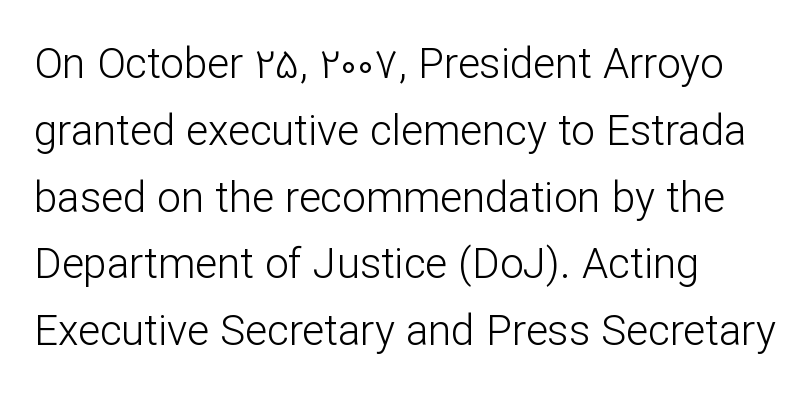
Q: Is the text bold? A: No.
Q: Is the text italic (slanted)? A: No, it is upright.
Q: Is the typeface a serif or a sans-serif typeface? A: Sans-serif.
Q: Is the text underlined? A: No.
Q: How is the paragraph aligned? A: Left-aligned.
Q: Is the spacing between letters normal or unusually wide? A: Normal.
Q: Is the spacing between lines tight, normal or loose? A: Normal.
Q: Width (condensed, normal, or wide)? A: Normal.
Q: Stroke contrast? A: Low.
Q: x-height? A: Medium.
Q: Monospaced? A: No.
